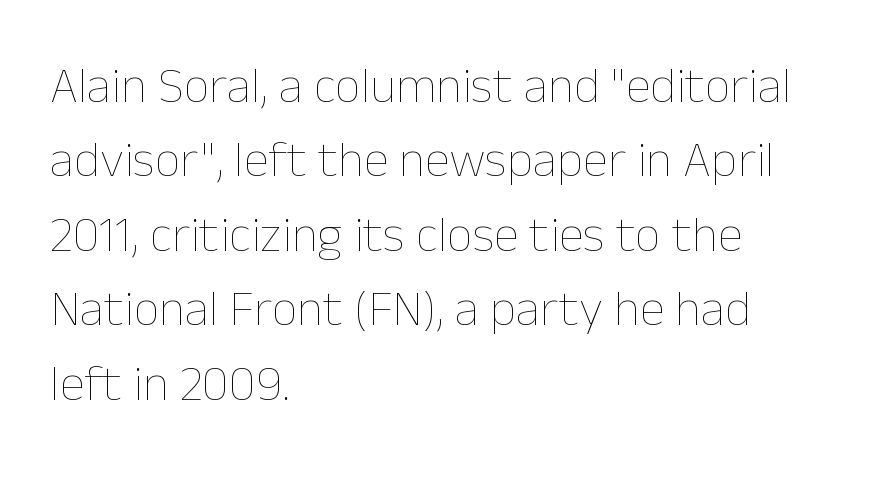
{"italic": "no", "bold": "no", "weight": "thin", "width": "normal", "stroke_contrast": "low", "x_height": "medium", "monospaced": "no", "underline": "no", "align": "left", "line_spacing": "normal", "line_spacing_ratio": 1.46, "letter_spacing": "normal", "letter_spacing_em": 0.0, "glyph_px": 51}
